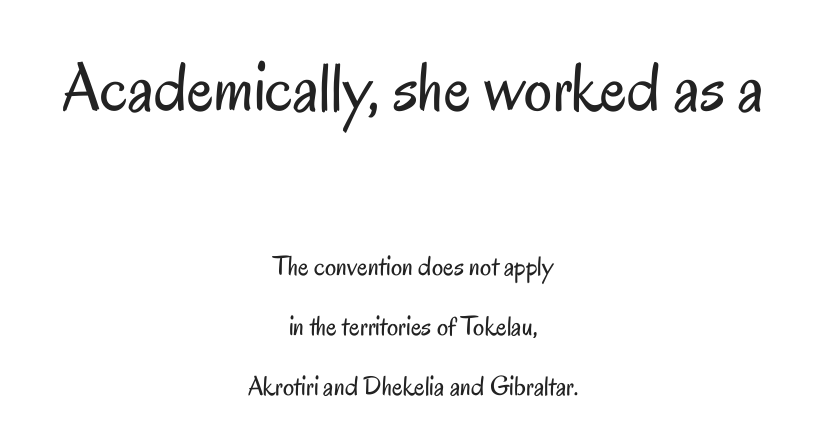
The image shows 70 px regular-weight, condensed sans-serif type, upright; set centered, loose line spacing (2.14x), normal letter spacing, not underlined; the first (top) block is 2.5x larger; low stroke contrast and a small x-height.
